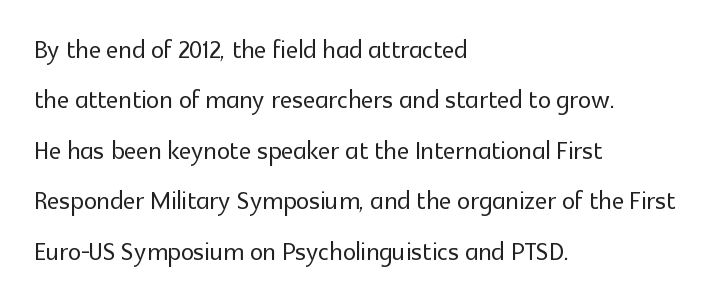
{"serif": "no", "italic": "no", "width": "normal", "x_height": "medium", "monospaced": "no", "underline": "no", "align": "left", "line_spacing": "normal", "line_spacing_ratio": 1.53, "letter_spacing": "normal", "letter_spacing_em": 0.0, "glyph_px": 33}
